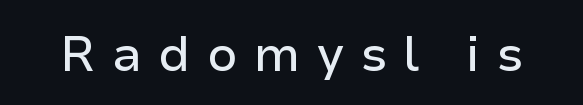
Q: Is the text italic (slanted)? A: No, it is upright.
Q: Is the typeface a serif or a sans-serif typeface? A: Sans-serif.
Q: Is the text underlined? A: No.
Q: Is the spacing between letters normal or unusually wide? A: Unusually wide.
Q: Width (condensed, normal, or wide)? A: Normal.
Q: Stroke contrast? A: Low.
Q: x-height? A: Medium.
Q: Monospaced? A: No.
